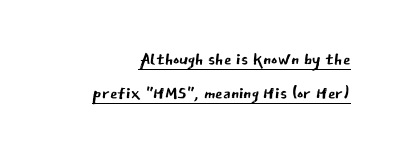
Check the space under the baseline: a stroke is drawn there. Stems here are at most as thick as an everyday book face. Ascenders rise straight up at ninety degrees. These lines sit exactly where default settings would place them. The line texture is even and compact thanks to regular tracking.
